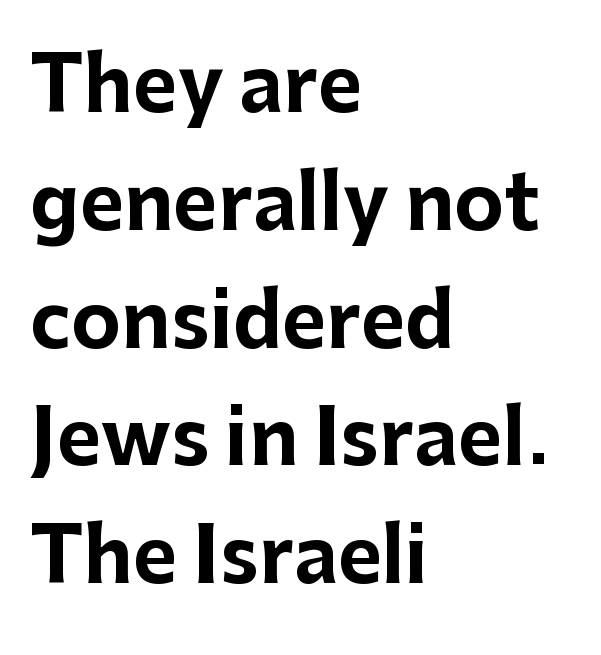
{"serif": "no", "italic": "no", "bold": "yes", "weight": "bold", "width": "normal", "stroke_contrast": "low", "x_height": "medium", "monospaced": "no", "underline": "no", "align": "left", "line_spacing": "normal", "line_spacing_ratio": 1.55, "letter_spacing": "normal", "letter_spacing_em": 0.0, "glyph_px": 76}
